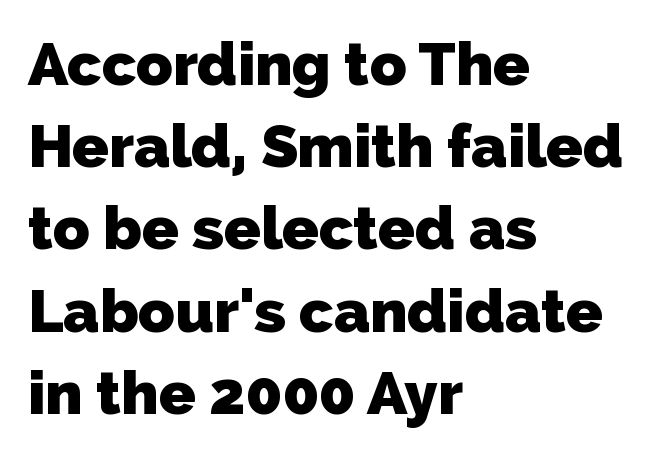
The image shows 60 px heavy sans-serif type; set left-aligned, normal line spacing (1.37x), normal letter spacing, not underlined; low stroke contrast and a medium x-height.
